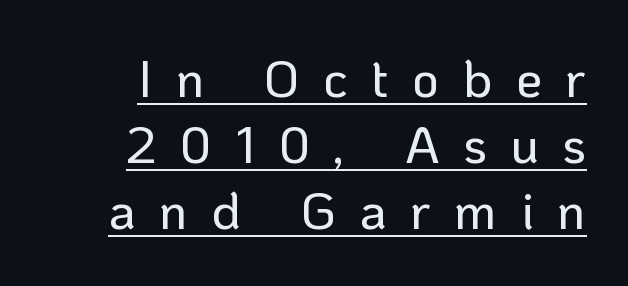
Q: Is the text italic (slanted)? A: No, it is upright.
Q: Is the typeface a serif or a sans-serif typeface? A: Sans-serif.
Q: Is the text underlined? A: Yes.
Q: How is the paragraph aligned? A: Right-aligned.
Q: Is the spacing between letters normal or unusually wide? A: Unusually wide.
Q: Is the spacing between lines tight, normal or loose? A: Normal.
Q: Width (condensed, normal, or wide)? A: Normal.
Q: Stroke contrast? A: Low.
Q: x-height? A: Medium.
Q: Monospaced? A: No.
